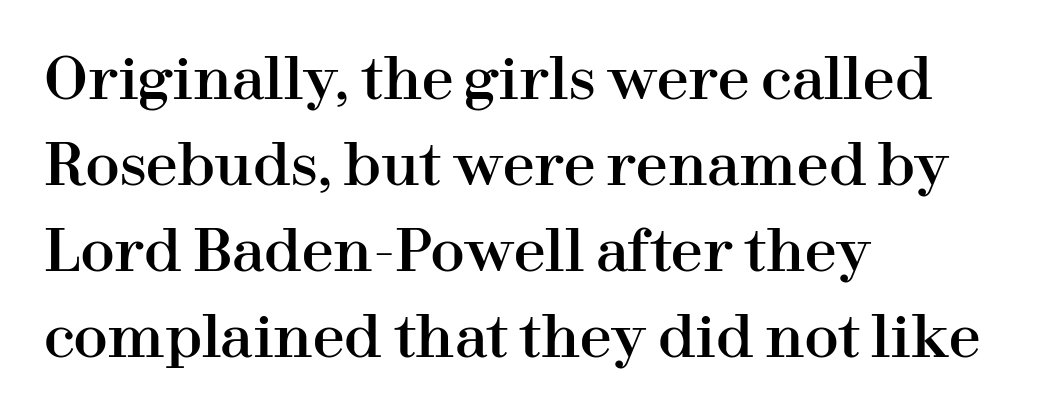
The image shows 57 px serif type, upright; set left-aligned, normal line spacing (1.51x), normal letter spacing, not underlined; high stroke contrast and a medium x-height.
